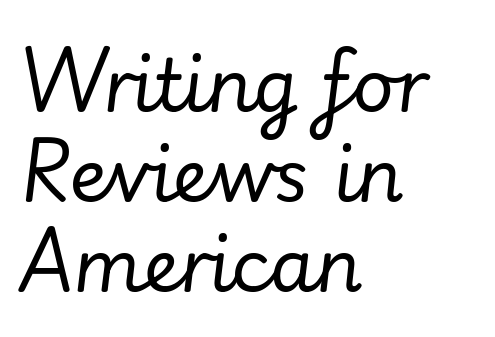
Quick note: interline space is typical. The axis of the letterforms is tilted away from vertical. Observe the ordinary spacing: letters are neighbours, not strangers. Where is the straight margin? On the left.
